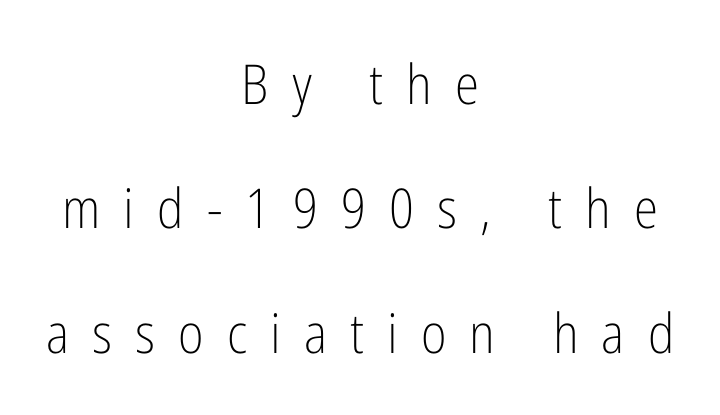
Q: Is the text bold? A: No.
Q: Is the text italic (slanted)? A: No, it is upright.
Q: Is the typeface a serif or a sans-serif typeface? A: Sans-serif.
Q: Is the text underlined? A: No.
Q: How is the paragraph aligned? A: Centered.
Q: Is the spacing between letters normal or unusually wide? A: Unusually wide.
Q: Is the spacing between lines tight, normal or loose? A: Loose.
Q: Width (condensed, normal, or wide)? A: Condensed.
Q: Stroke contrast? A: Low.
Q: x-height? A: Medium.
Q: Monospaced? A: No.
